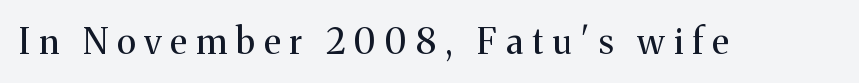
The font's upright variant was chosen for this text. The gaps between neighbouring characters are conspicuously large. A typesetter would call this proportional, since set widths differ per character. Ink coverage per letter is moderate at most. Descenders are the only things crossing below the line. What kind of face is this? One with serifs.
